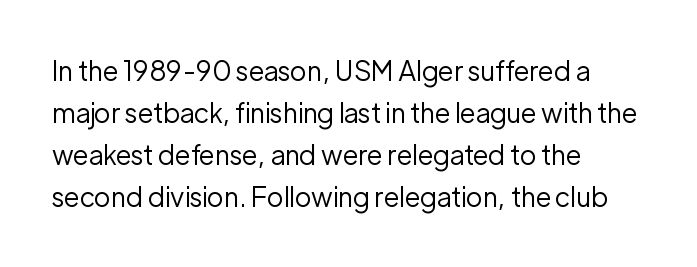
Each new line begins a customary step beneath the previous one. The passage shown is not underscored anywhere. Weight: not bold — regular or lighter. Nope, not italic — everything's standing straight. A classic flush-left, rag-right setting is used for this passage.
